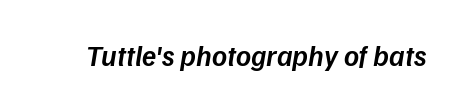
Stems and bowls a touch heavier than normal — semibold. The line texture is even and compact thanks to regular tracking. Style check: oblique. Underlining? Definitely not there.
